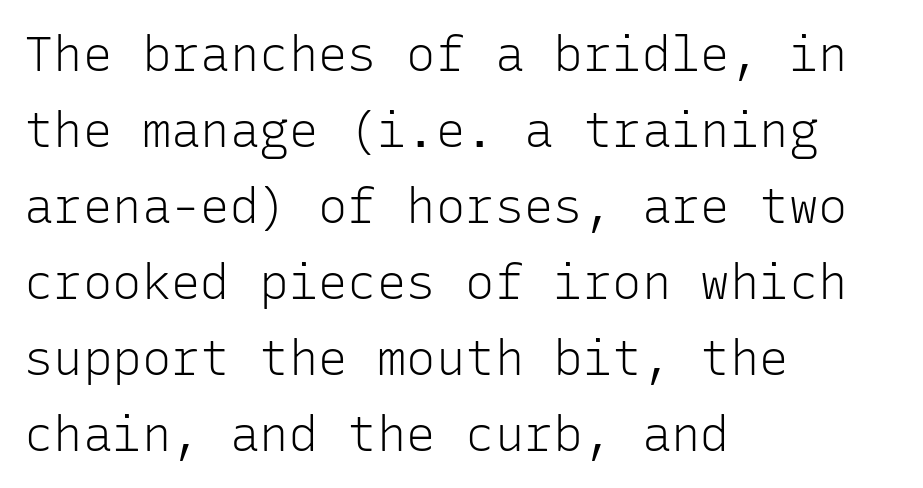
The image shows 49 px light sans-serif type, upright, monospaced; set left-aligned, normal line spacing (1.55x), normal letter spacing, not underlined; low stroke contrast and a medium x-height.
